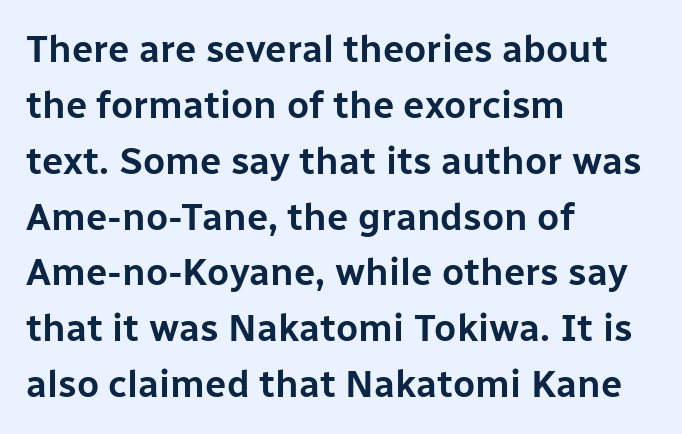
Q: Is the text italic (slanted)? A: No, it is upright.
Q: Is the typeface a serif or a sans-serif typeface? A: Sans-serif.
Q: Is the text underlined? A: No.
Q: How is the paragraph aligned? A: Left-aligned.
Q: Is the spacing between letters normal or unusually wide? A: Normal.
Q: Is the spacing between lines tight, normal or loose? A: Normal.
Q: Width (condensed, normal, or wide)? A: Normal.
Q: Stroke contrast? A: Low.
Q: x-height? A: Medium.
Q: Monospaced? A: No.
